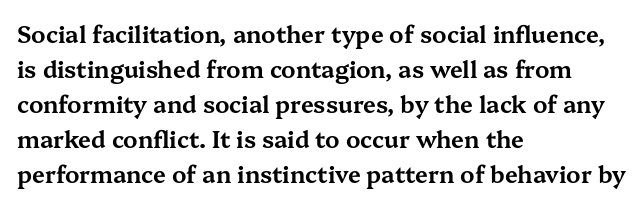
{"italic": "no", "underline": "no", "align": "left", "line_spacing": "normal", "line_spacing_ratio": 1.52, "letter_spacing": "normal", "letter_spacing_em": 0.0, "glyph_px": 23}
